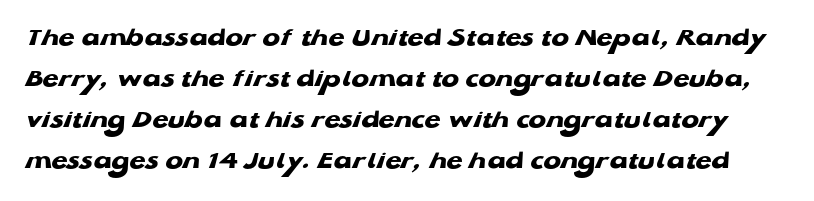
Q: Is the text bold? A: Yes.
Q: Is the text underlined? A: No.
Q: Is the spacing between letters normal or unusually wide? A: Normal.
Q: Is the spacing between lines tight, normal or loose? A: Normal.
